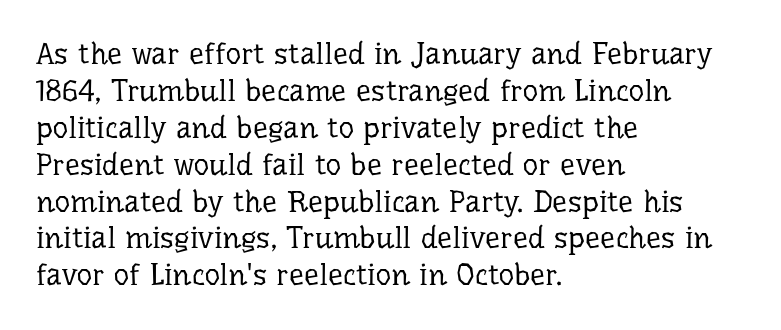
{"serif": "yes", "italic": "no", "bold": "no", "weight": "regular", "width": "normal", "stroke_contrast": "low", "x_height": "medium", "monospaced": "no", "underline": "no", "align": "left", "line_spacing_ratio": 1.23, "letter_spacing": "normal", "letter_spacing_em": 0.0, "glyph_px": 30}
